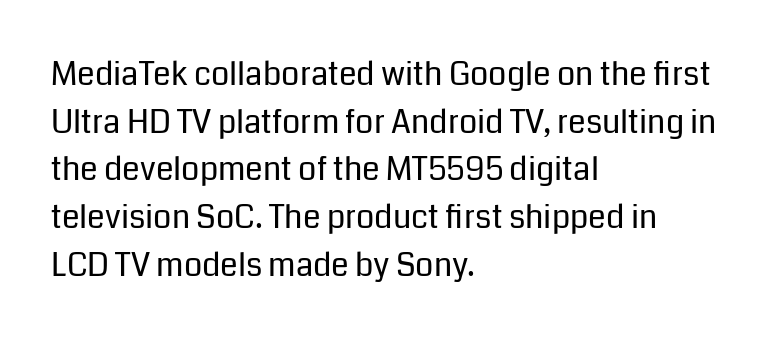
Q: Is the text bold? A: No.
Q: Is the text italic (slanted)? A: No, it is upright.
Q: Is the typeface a serif or a sans-serif typeface? A: Sans-serif.
Q: Is the text underlined? A: No.
Q: How is the paragraph aligned? A: Left-aligned.
Q: Is the spacing between letters normal or unusually wide? A: Normal.
Q: Is the spacing between lines tight, normal or loose? A: Normal.
Q: Width (condensed, normal, or wide)? A: Normal.
Q: Stroke contrast? A: Low.
Q: x-height? A: Medium.
Q: Monospaced? A: No.
